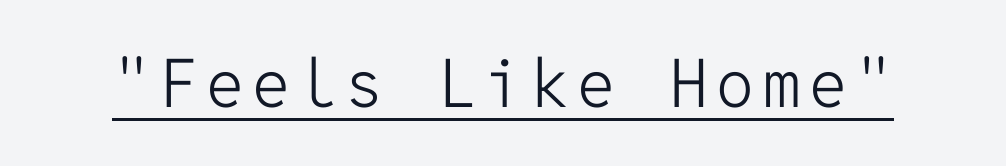
Classification — sans serif. The strokes carry an ordinary text weight at most. Is this a fixed-width face? Yes — each glyph sits in an identical cell. A continuous stroke trails under the words, as in a hyperlink.
